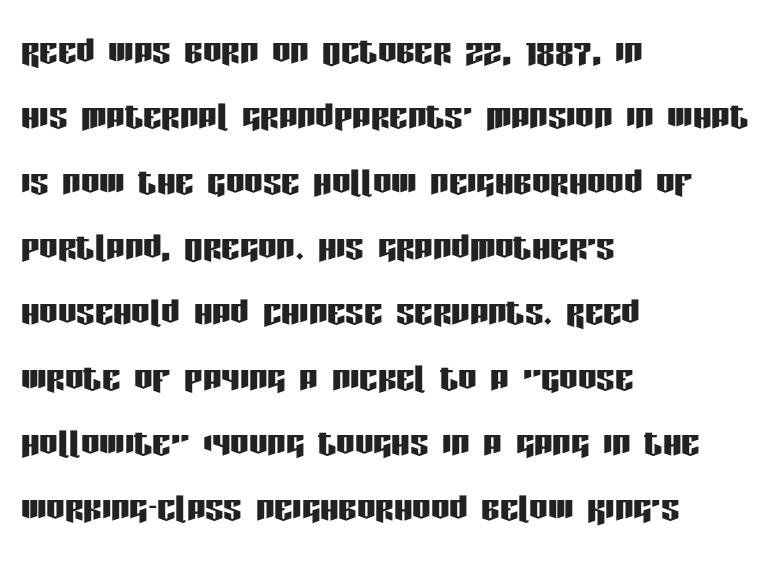
Q: Is the text italic (slanted)? A: No, it is upright.
Q: Is the typeface a serif or a sans-serif typeface? A: Sans-serif.
Q: Is the text underlined? A: No.
Q: How is the paragraph aligned? A: Left-aligned.
Q: Is the spacing between letters normal or unusually wide? A: Normal.
Q: Is the spacing between lines tight, normal or loose? A: Normal.
Q: Width (condensed, normal, or wide)? A: Condensed.
Q: Stroke contrast? A: Low.
Q: x-height? A: Large.
Q: Monospaced? A: No.
